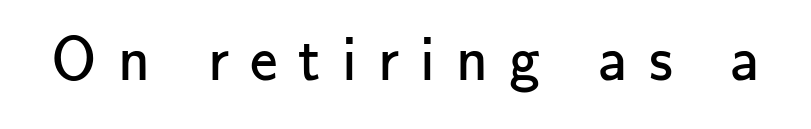
{"serif": "no", "italic": "no", "bold": "no", "weight": "regular", "width": "normal", "stroke_contrast": "low", "x_height": "small", "monospaced": "no", "underline": "no", "letter_spacing": "wide", "letter_spacing_em": 0.34, "glyph_px": 62}
